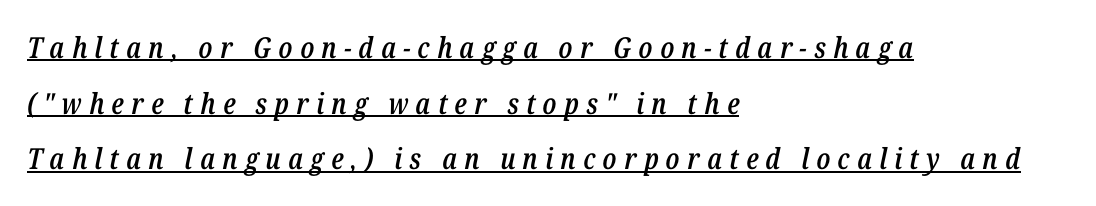
Q: Is the text bold? A: Semi-bold.
Q: Is the text italic (slanted)? A: Yes, it leans right by about 12 degrees.
Q: Is the text underlined? A: Yes.
Q: How is the paragraph aligned? A: Left-aligned.
Q: Is the spacing between letters normal or unusually wide? A: Unusually wide.
Q: Is the spacing between lines tight, normal or loose? A: Loose.
Q: Width (condensed, normal, or wide)? A: Condensed.
Q: Stroke contrast? A: Low.
Q: x-height? A: Medium.
Q: Monospaced? A: No.
